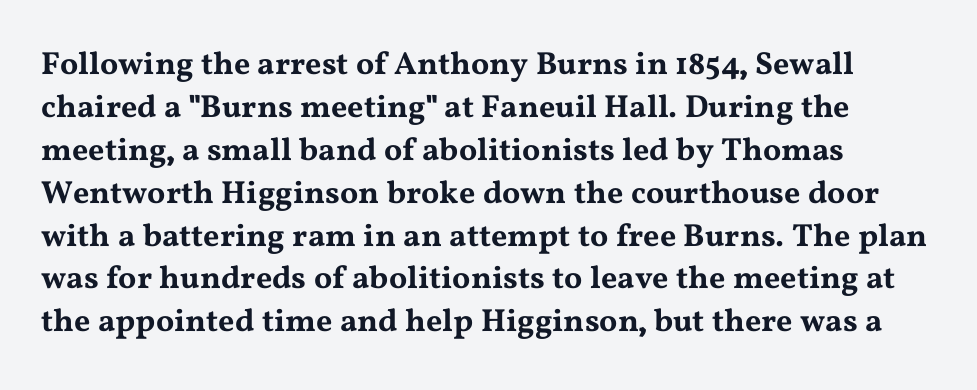
The passage shown is typeset with a serif family. Nope, not italic — everything's standing straight. Vertical spacing — default. Here the designer chose a conventional face with non-uniform glyph widths.
